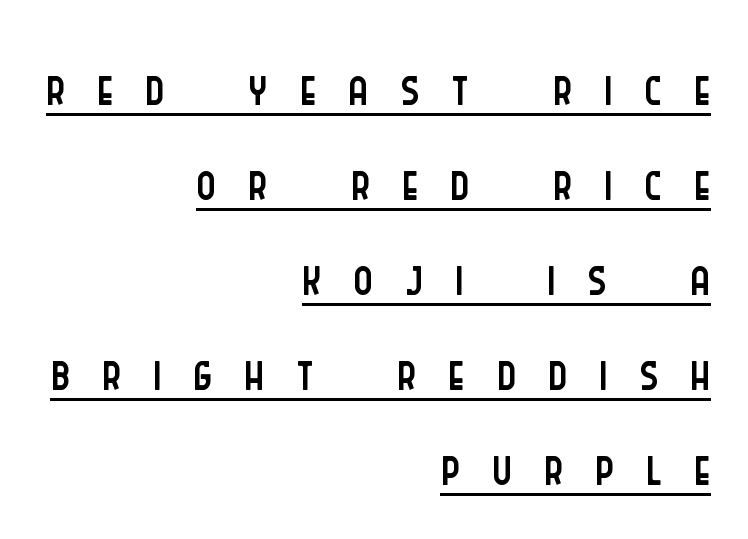
{"serif": "no", "italic": "no", "bold": "no", "weight": "light", "width": "condensed", "stroke_contrast": "low", "x_height": "large", "monospaced": "no", "underline": "yes", "align": "right", "line_spacing": "normal", "line_spacing_ratio": 1.3, "letter_spacing": "wide", "letter_spacing_em": 0.44, "glyph_px": 73}
